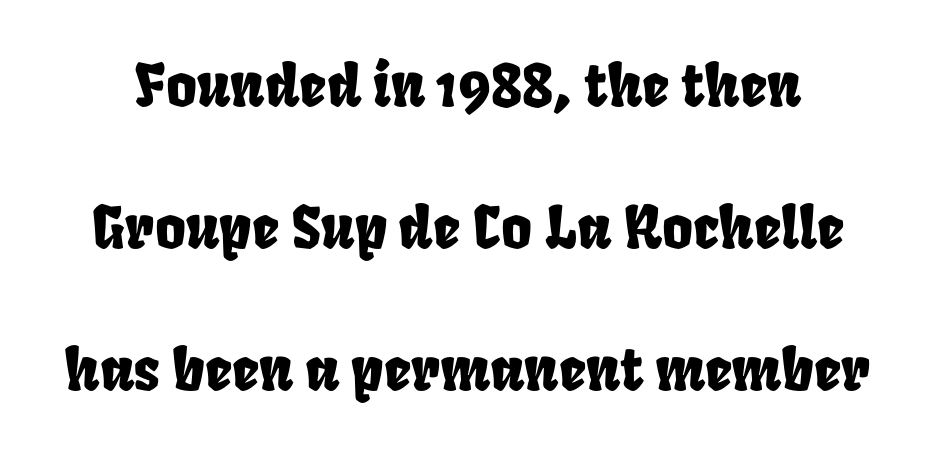
Q: Is the text underlined? A: No.
Q: Is the spacing between letters normal or unusually wide? A: Normal.
Q: Is the spacing between lines tight, normal or loose? A: Loose.
Q: Width (condensed, normal, or wide)? A: Condensed.
Q: Stroke contrast? A: Low.
Q: x-height? A: Large.
Q: Monospaced? A: No.
